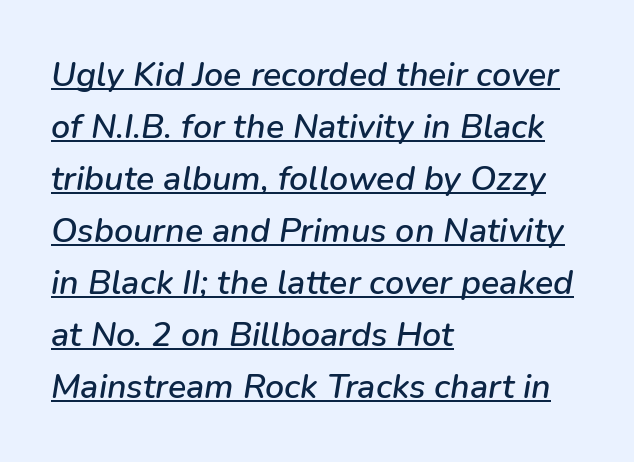
Q: Is the text italic (slanted)? A: Yes, it leans right by about 9 degrees.
Q: Is the text underlined? A: Yes.
Q: How is the paragraph aligned? A: Left-aligned.
Q: Is the spacing between letters normal or unusually wide? A: Normal.
Q: Is the spacing between lines tight, normal or loose? A: Normal.
Q: Width (condensed, normal, or wide)? A: Normal.
Q: Stroke contrast? A: Low.
Q: x-height? A: Medium.
Q: Monospaced? A: No.
